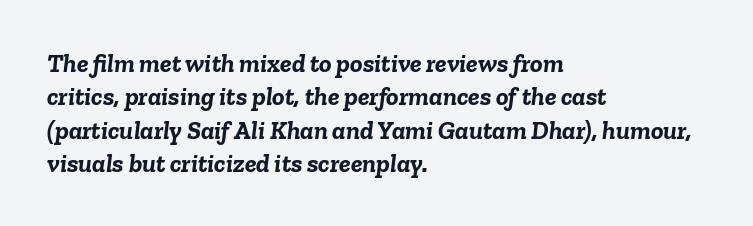
Students, note that the glyphs here touch the page at normal intervals. I'd describe the lettering as bold — thick and assertive. Successive baselines arrive at the customary interval. Typeset ragged right — the left edge is the straight one. Compared with ordinary roman type, these characters are visibly tilted. The space beneath each line is pristine and unruled.
